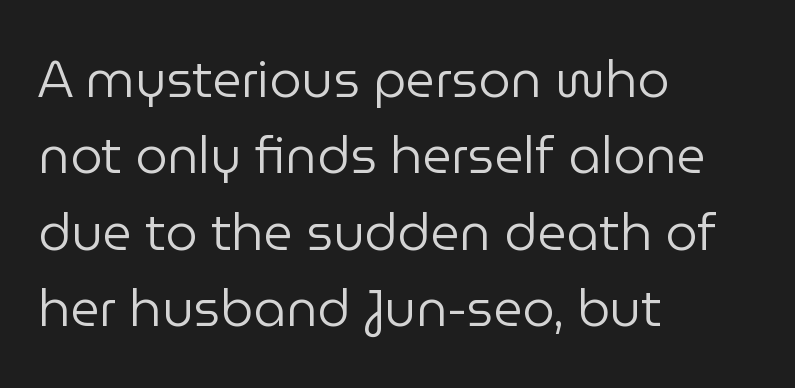
The image shows 51 px regular-weight sans-serif type, upright; set left-aligned, normal line spacing (1.5x), normal letter spacing, not underlined; low stroke contrast and a medium x-height.
